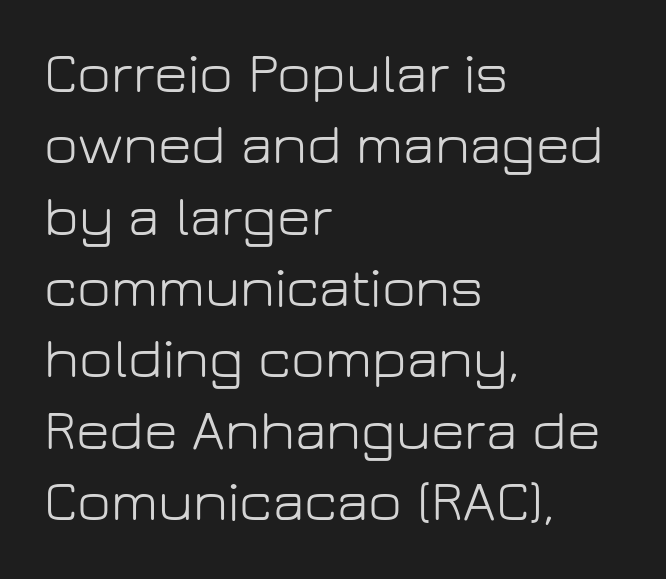
The image shows 58 px light sans-serif type, upright; set left-aligned, line spacing 1.23x, normal letter spacing, not underlined; low stroke contrast and a medium x-height.
